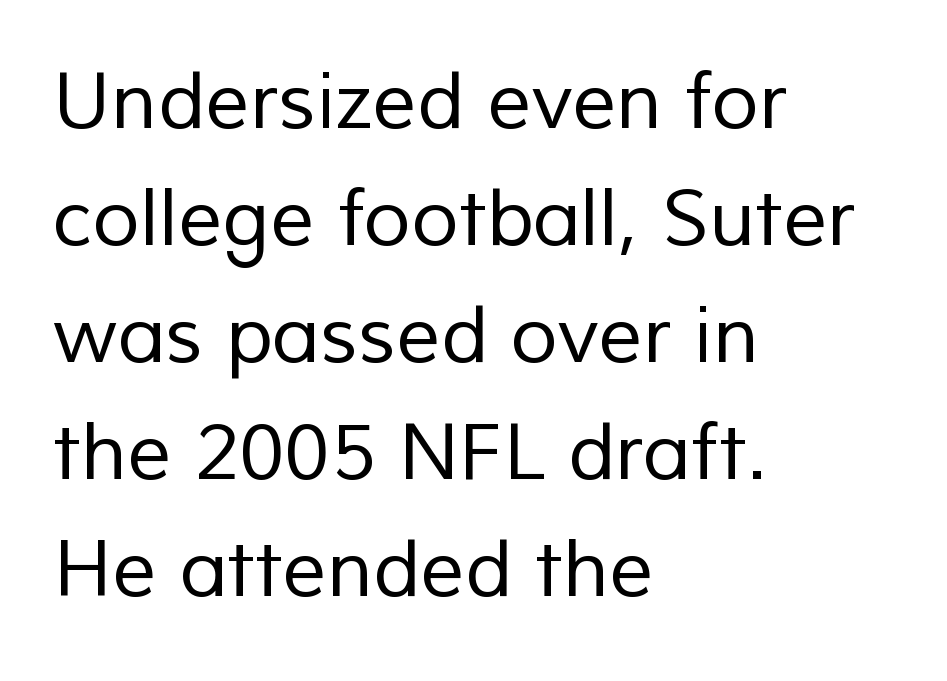
The image shows 78 px regular-weight sans-serif type; set left-aligned, normal line spacing (1.5x), normal letter spacing, not underlined; low stroke contrast and a medium x-height.
